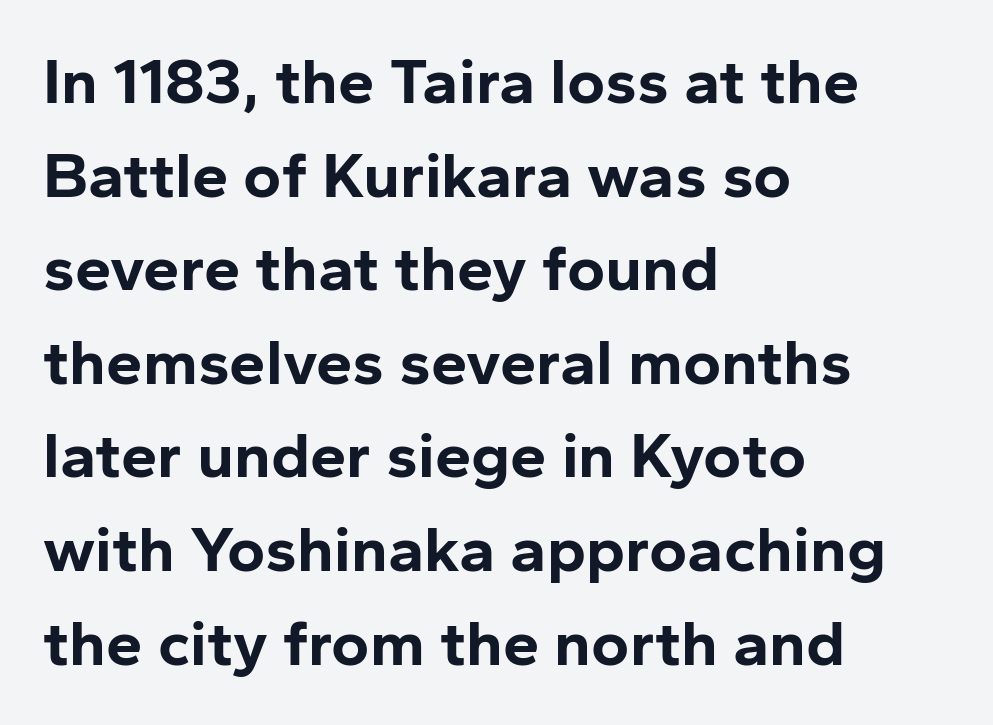
Q: Is the text bold? A: Yes.
Q: Is the text italic (slanted)? A: No, it is upright.
Q: Is the typeface a serif or a sans-serif typeface? A: Sans-serif.
Q: Is the text underlined? A: No.
Q: How is the paragraph aligned? A: Left-aligned.
Q: Is the spacing between letters normal or unusually wide? A: Normal.
Q: Is the spacing between lines tight, normal or loose? A: Normal.
Q: Width (condensed, normal, or wide)? A: Normal.
Q: Stroke contrast? A: Low.
Q: x-height? A: Medium.
Q: Monospaced? A: No.
